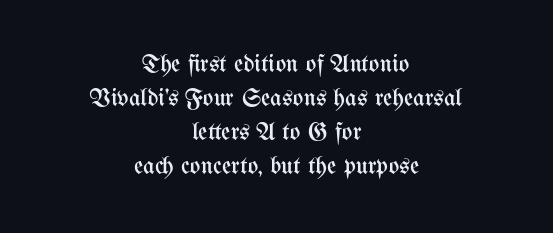
The image shows 25 px text type, upright; set centered, normal line spacing (1.36x), normal letter spacing, not underlined.
